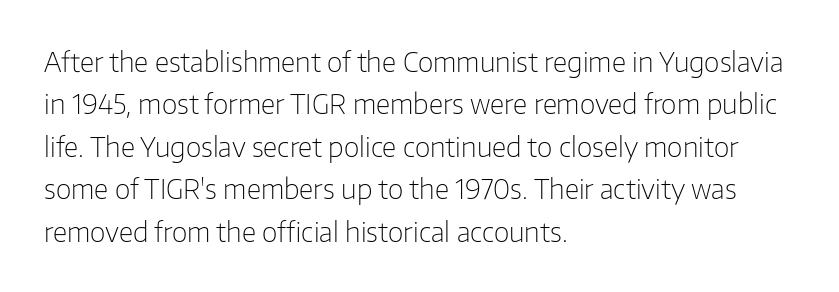
{"italic": "no", "bold": "no", "underline": "no", "align": "left", "line_spacing": "normal", "line_spacing_ratio": 1.57, "letter_spacing": "normal", "letter_spacing_em": 0.0, "glyph_px": 27}
